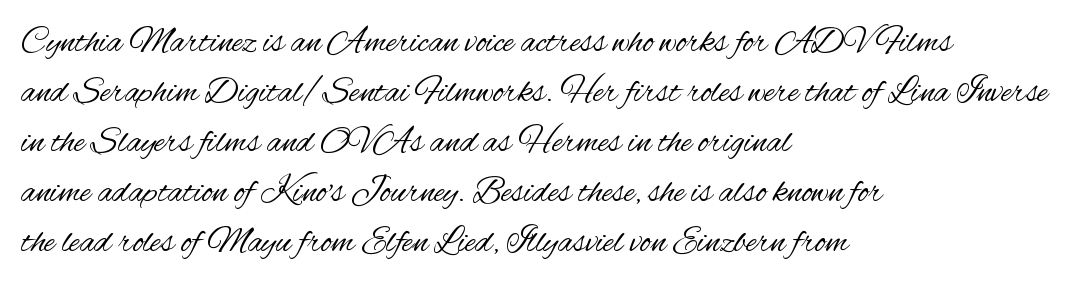
{"serif": "no", "bold": "no", "weight": "regular", "width": "condensed", "stroke_contrast": "medium", "x_height": "small", "monospaced": "no", "underline": "no", "align": "left", "line_spacing": "normal", "line_spacing_ratio": 1.39, "letter_spacing": "normal", "letter_spacing_em": 0.0, "glyph_px": 36}
